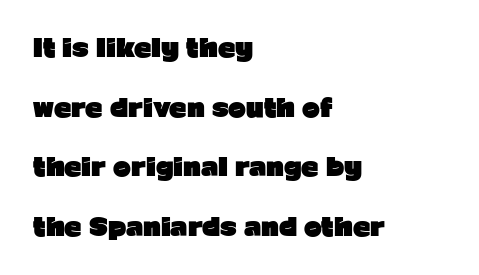
In terms of letterspacing, this is plain default setting. Descenders hang freely into open space. The specimen reads as upright at a glance. Interline gaps are noticeably wide in this sample.
